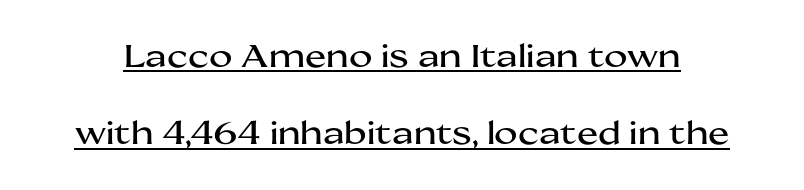
The image shows 32 px wide type, upright; set loose line spacing (2.42x), normal letter spacing, underlined; medium stroke contrast and a medium x-height.
